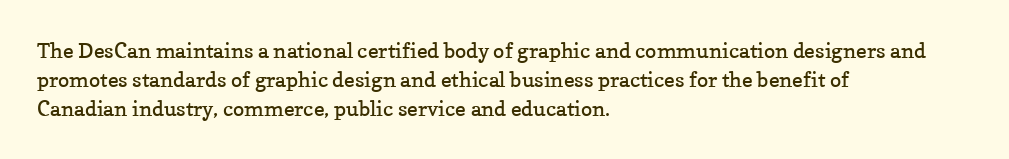
Tracking here is standard; glyphs follow each other at the usual distance. Heft: none added — not bold. These lines are set flush left with a ragged right edge. The letters stand straight up with perfectly vertical stems. Has an underline been added? It has not.
